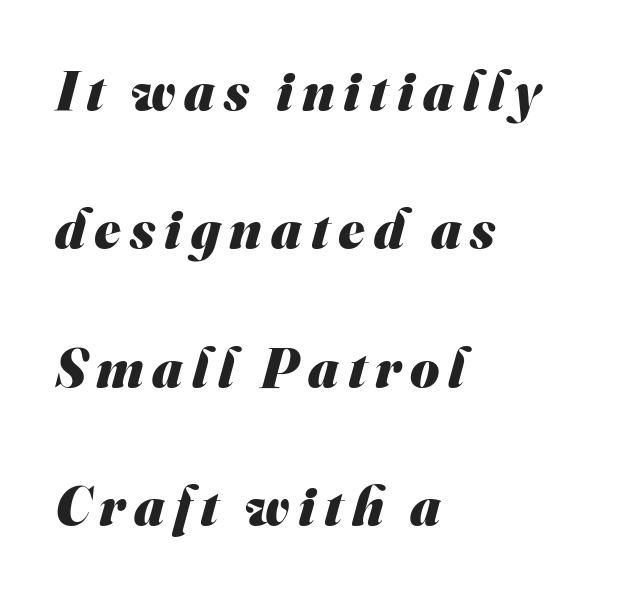
Q: Is the text bold? A: Yes.
Q: Is the typeface a serif or a sans-serif typeface? A: Sans-serif.
Q: Is the text underlined? A: No.
Q: How is the paragraph aligned? A: Left-aligned.
Q: Is the spacing between lines tight, normal or loose? A: Loose.
Q: Width (condensed, normal, or wide)? A: Normal.
Q: Stroke contrast? A: Medium.
Q: x-height? A: Small.
Q: Monospaced? A: No.
